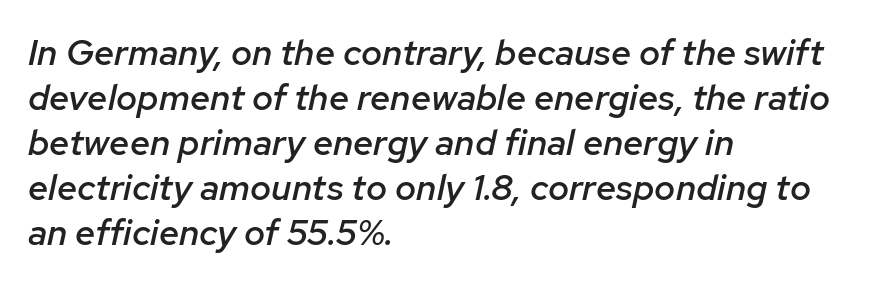
The image shows 36 px semibold type, italic (leaning right); set left-aligned, normal line spacing (1.25x), normal letter spacing, not underlined; low stroke contrast and a medium x-height.
